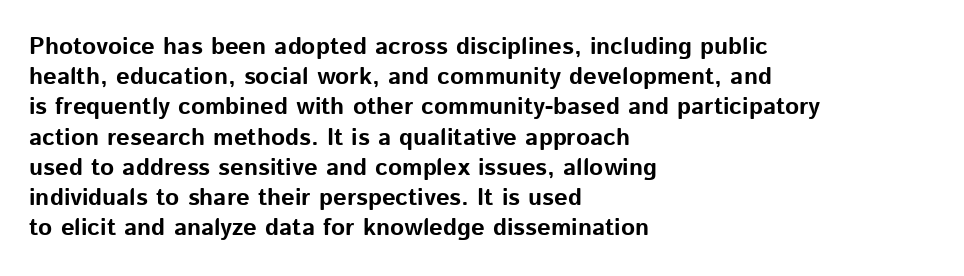
{"italic": "no", "bold": "yes", "underline": "no", "align": "left", "line_spacing": "normal", "line_spacing_ratio": 1.26, "letter_spacing": "normal", "letter_spacing_em": 0.0, "glyph_px": 24}
